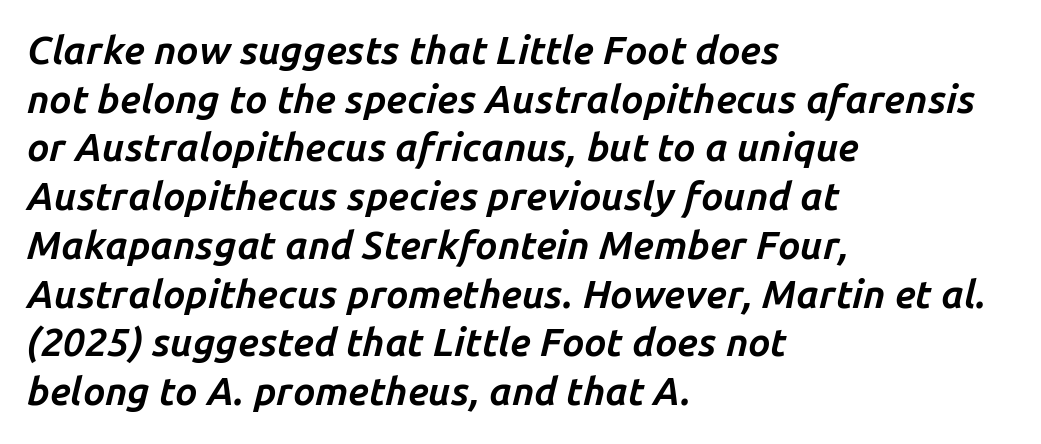
{"italic": "yes", "lean": "right", "slant_degrees": 14, "bold": "yes", "weight": "bold", "width": "normal", "stroke_contrast": "low", "x_height": "medium", "monospaced": "no", "underline": "no", "align": "left", "line_spacing": "normal", "line_spacing_ratio": 1.25, "letter_spacing": "normal", "letter_spacing_em": 0.0, "glyph_px": 39}
